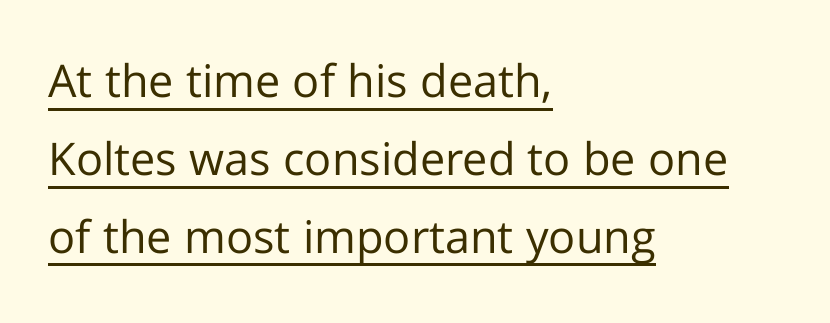
{"serif": "no", "italic": "no", "bold": "no", "weight": "regular", "width": "normal", "stroke_contrast": "low", "x_height": "medium", "monospaced": "no", "underline": "yes", "align": "left", "line_spacing_ratio": 1.73, "letter_spacing": "normal", "letter_spacing_em": 0.0, "glyph_px": 45}
